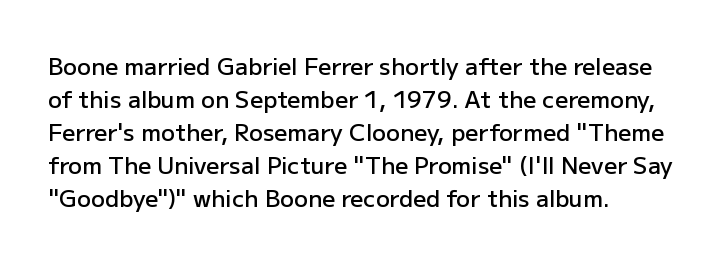
Default kerning and tracking; the words read as compact shapes. Quick note: interline space is typical. This rendering features lettering with no underline. Left-aligned paragraph, ragged on the right. The strokes are fattened partway — semibold, not bold. Italic: no, the glyphs are upright roman.
